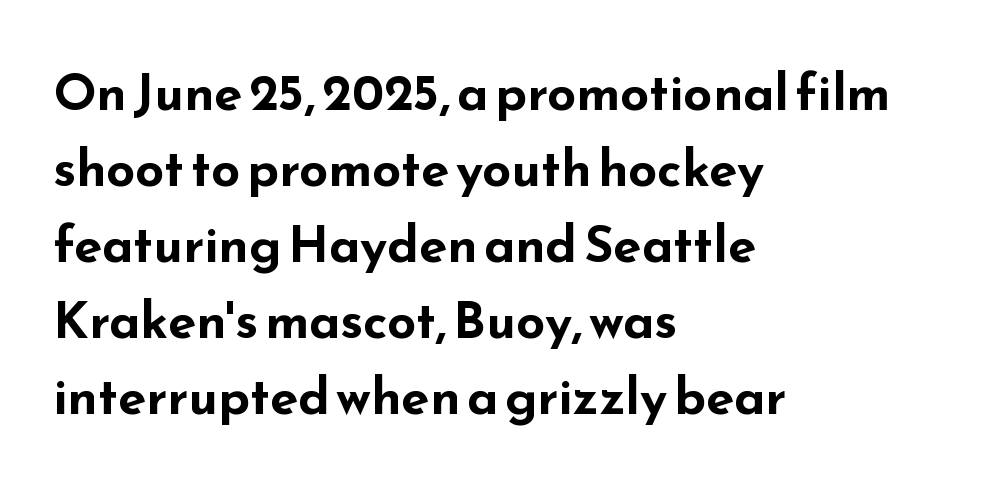
Q: Is the text bold? A: Yes.
Q: Is the text italic (slanted)? A: No, it is upright.
Q: Is the typeface a serif or a sans-serif typeface? A: Sans-serif.
Q: Is the text underlined? A: No.
Q: How is the paragraph aligned? A: Left-aligned.
Q: Is the spacing between letters normal or unusually wide? A: Normal.
Q: Is the spacing between lines tight, normal or loose? A: Normal.
Q: Width (condensed, normal, or wide)? A: Wide.
Q: Stroke contrast? A: Low.
Q: x-height? A: Small.
Q: Monospaced? A: No.
